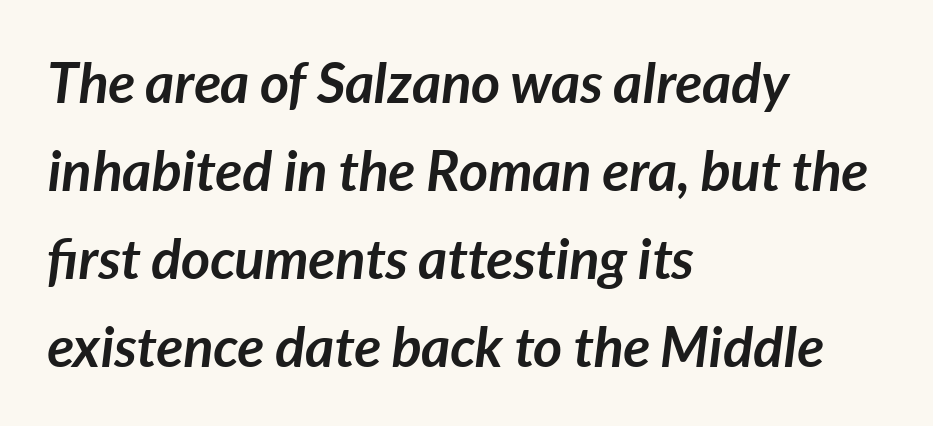
{"italic": "yes", "lean": "right", "slant_degrees": 7, "bold": "yes", "weight": "semibold", "width": "normal", "stroke_contrast": "low", "x_height": "medium", "monospaced": "no", "underline": "no", "align": "left", "line_spacing": "normal", "line_spacing_ratio": 1.57, "letter_spacing": "normal", "letter_spacing_em": 0.0, "glyph_px": 56}
